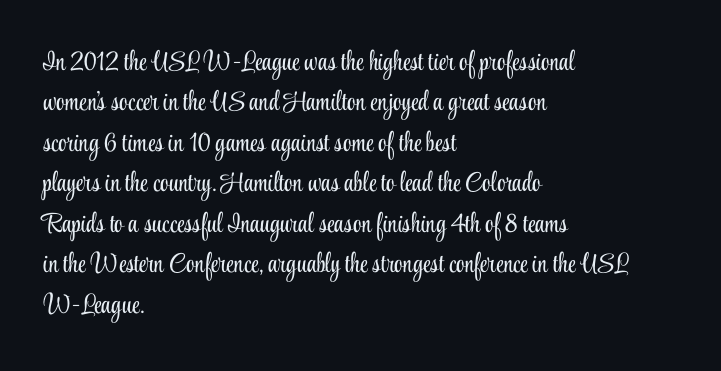
Q: Is the text bold? A: No.
Q: Is the text italic (slanted)? A: Yes.
Q: Is the text underlined? A: No.
Q: How is the paragraph aligned? A: Left-aligned.
Q: Is the spacing between letters normal or unusually wide? A: Normal.
Q: Is the spacing between lines tight, normal or loose? A: Normal.
